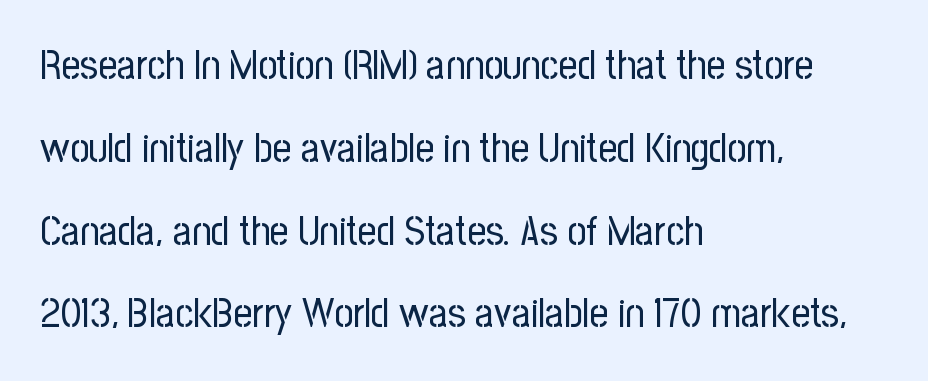
The image shows 41 px regular-weight, condensed sans-serif type, upright; set left-aligned, loose line spacing (2.02x), normal letter spacing, not underlined; low stroke contrast and a medium x-height.
